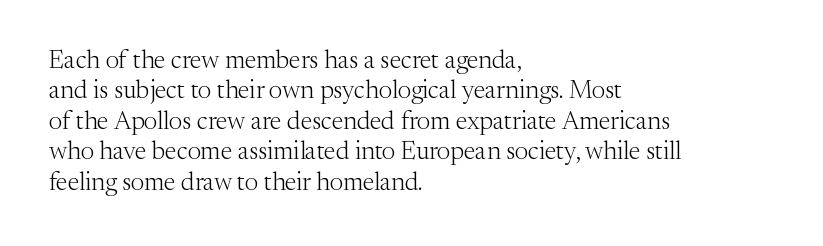
Q: Is the text bold? A: No.
Q: Is the text italic (slanted)? A: No, it is upright.
Q: Is the text underlined? A: No.
Q: How is the paragraph aligned? A: Left-aligned.
Q: Is the spacing between letters normal or unusually wide? A: Normal.
